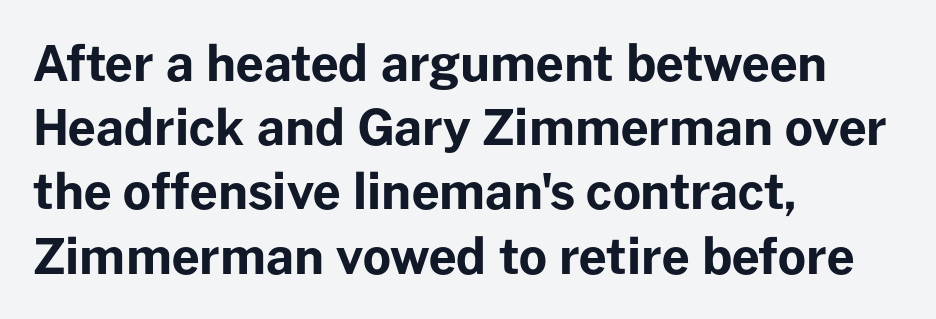
{"serif": "no", "italic": "no", "bold": "yes", "weight": "bold", "width": "normal", "stroke_contrast": "low", "x_height": "medium", "monospaced": "no", "underline": "no", "align": "left", "line_spacing": "normal", "line_spacing_ratio": 1.31, "letter_spacing": "normal", "letter_spacing_em": 0.0, "glyph_px": 49}
